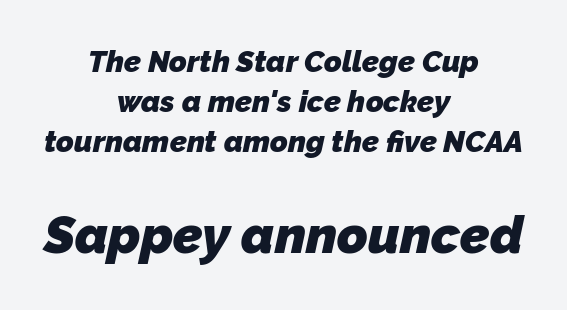
Spacing verdict: proportional, widths tailored to each character. The typeface chosen for these lines omits serifs. The paragraph shown floats in the horizontal middle. Caption: bold face, heavy strokes. Each word holds together tightly as a unit, with standard inter-letter gaps. Compare the two chunks: the lower has the greater cap height.
